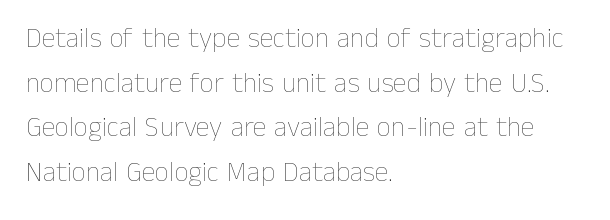
The rag falls on the right side of this text block. A typesetter would call this zero additional tracking. Each new line begins a customary step beneath the previous one. Summary of weight: not heavy and not bold.
